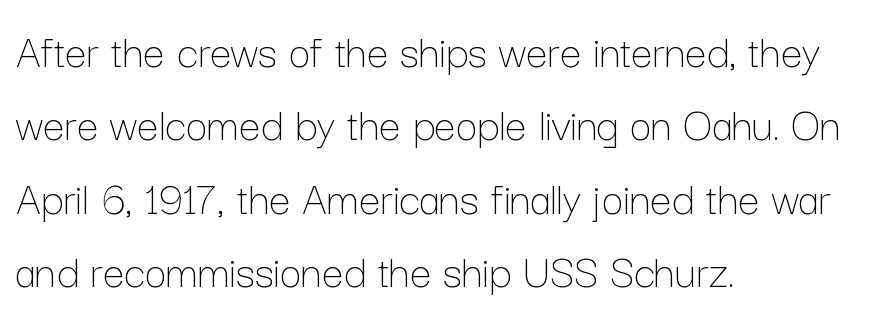
The image shows 48 px thin type, upright; set left-aligned, normal line spacing (1.53x), normal letter spacing, not underlined; low stroke contrast and a medium x-height.
